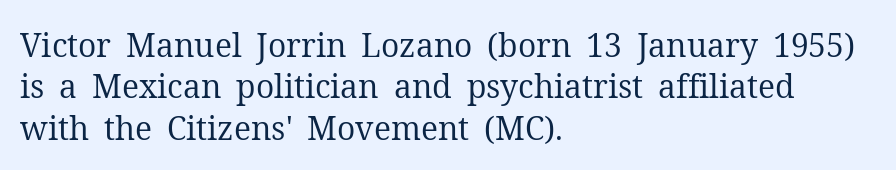
Does the lettering tilt? It doesn't — this is upright. Serifs: yes, visible at the terminals of the letterforms. Words appear dense and cohesive because spacing is normal. You could not count columns in this text — the font is proportionally spaced. These lines stack with their left ends in a neat column.
